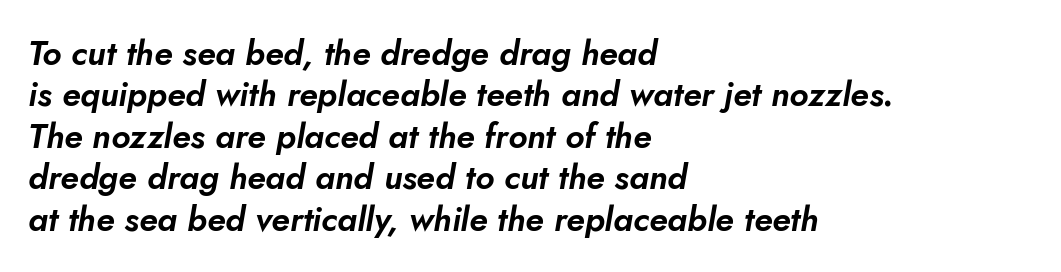
{"italic": "yes", "lean": "right", "slant_degrees": 10, "width": "normal", "stroke_contrast": "low", "x_height": "small", "monospaced": "no", "underline": "no", "align": "left", "line_spacing_ratio": 1.22, "letter_spacing": "normal", "letter_spacing_em": 0.0, "glyph_px": 34}
